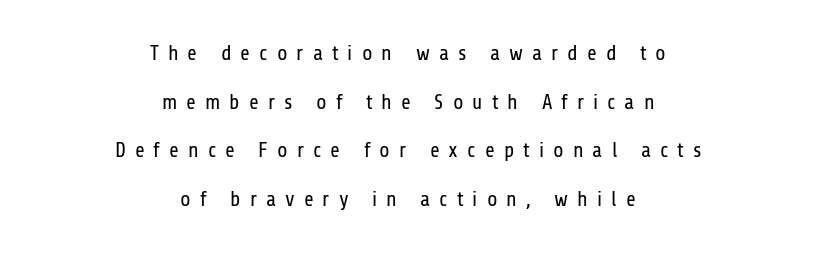
The image shows 21 px text type, upright; set centered, loose line spacing (2.31x), unusually wide letter spacing (+0.43 em), not underlined.
